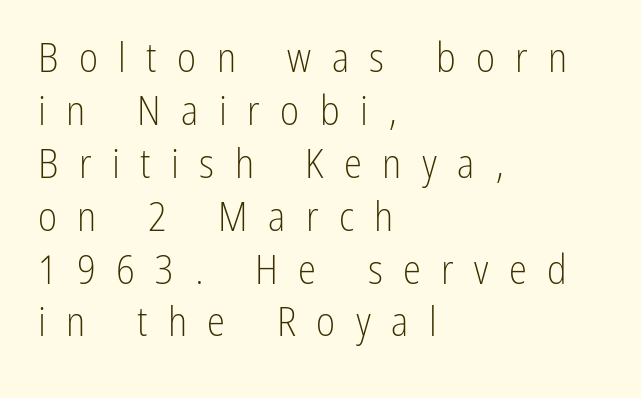
{"serif": "no", "italic": "no", "bold": "no", "weight": "light", "width": "condensed", "stroke_contrast": "low", "x_height": "medium", "monospaced": "no", "underline": "no", "align": "left", "line_spacing": "normal", "line_spacing_ratio": 1.29, "letter_spacing": "wide", "letter_spacing_em": 0.5, "glyph_px": 41}
